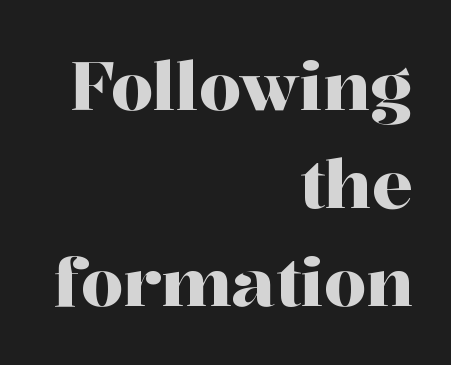
Glance below the letters and you will spot only blank space. The type is set solid horizontally, with unmodified tracking. The passage shown is typed in a proportional face where columns would drift. The text was rendered using a seriffed face with decorative stroke endings. Reading down the column, the eye jumps a familiar distance to each next line. Short and long lines alike share a common ending point at right.
